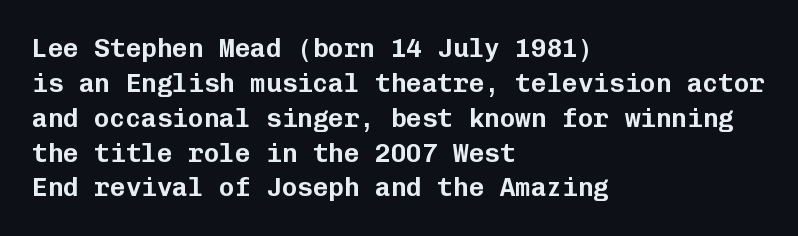
The letters stand straight up with perfectly vertical stems. Anything drawn beneath the words? Only blank space. Vertical spacing — default. Short note: letters normally spaced. Leftover space on each line is placed entirely after the last word.
